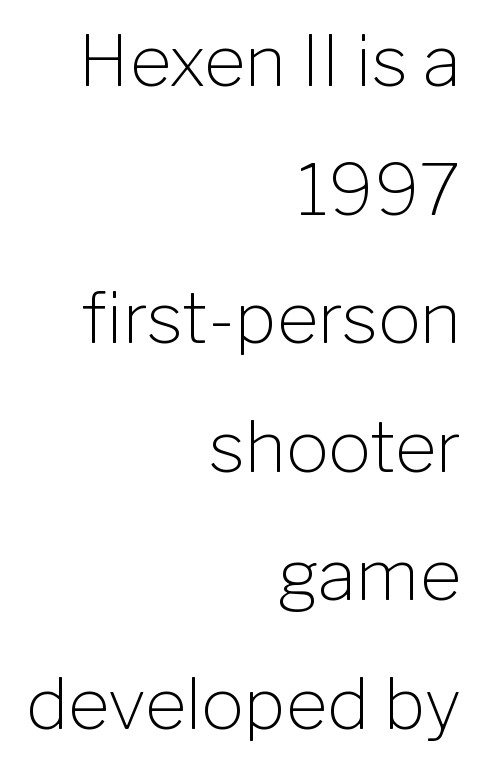
{"serif": "no", "italic": "no", "bold": "no", "weight": "light", "width": "normal", "stroke_contrast": "low", "x_height": "medium", "monospaced": "no", "underline": "no", "align": "right", "line_spacing_ratio": 1.81, "letter_spacing": "normal", "letter_spacing_em": 0.0, "glyph_px": 71}
